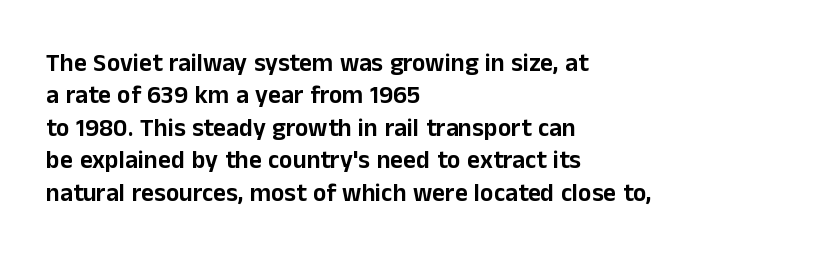
The image shows 25 px text type, upright; set left-aligned, normal line spacing (1.3x), normal letter spacing, not underlined.
